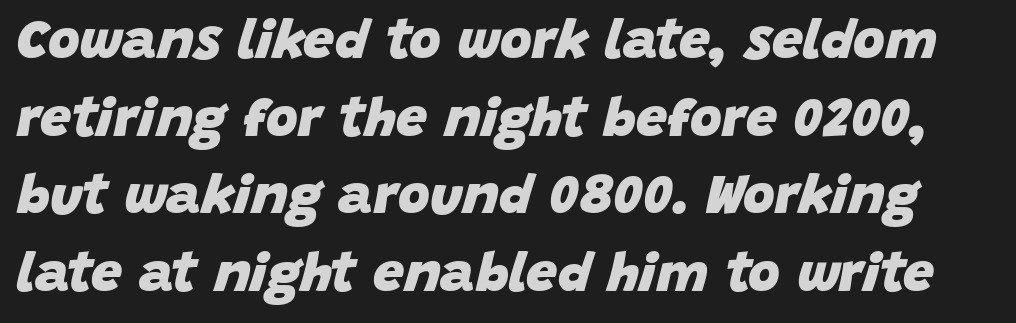
{"italic": "yes", "lean": "right", "slant_degrees": 15, "bold": "yes", "weight": "heavy", "width": "normal", "stroke_contrast": "low", "x_height": "large", "monospaced": "no", "underline": "no", "line_spacing": "normal", "line_spacing_ratio": 1.41, "letter_spacing": "normal", "letter_spacing_em": 0.0, "glyph_px": 55}
